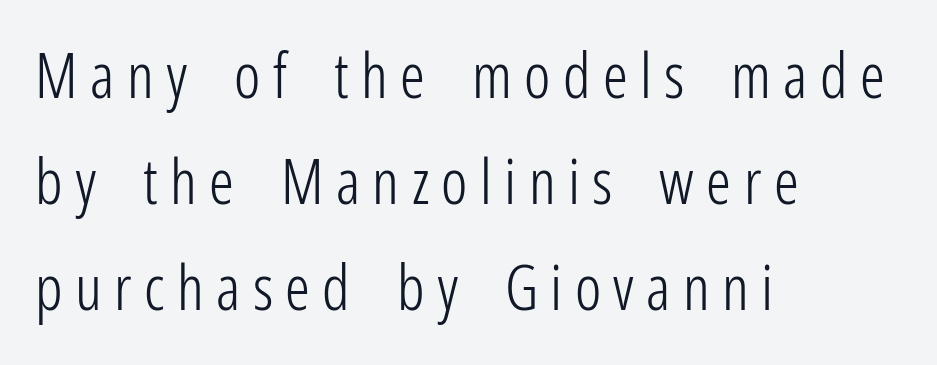
Unbolded letterforms with no extra heft. Varying glyph widths throughout — classic text-font behaviour. Every character sits straight up, as roman type does. Teacher's note: observe the even left margin — that is flush-left alignment. Here the glyphs are tracked loosely, breaking word shapes into spaced letters. Underline: absent.
